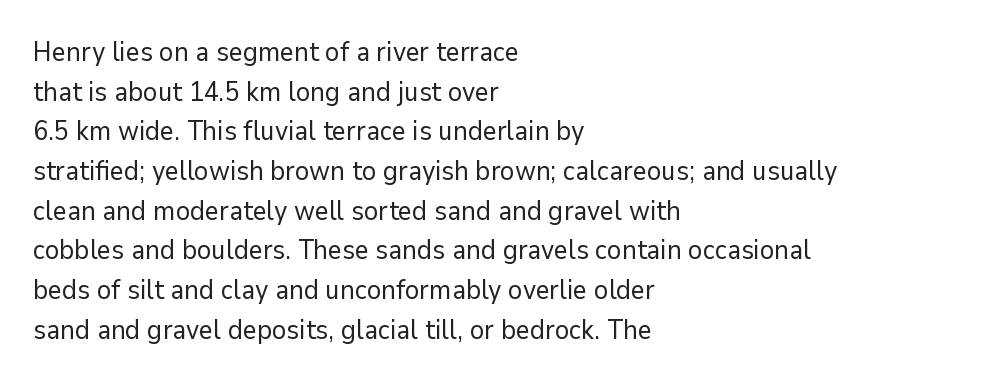
The image shows 27 px text type, upright; set left-aligned, normal line spacing (1.47x), normal letter spacing, not underlined.
